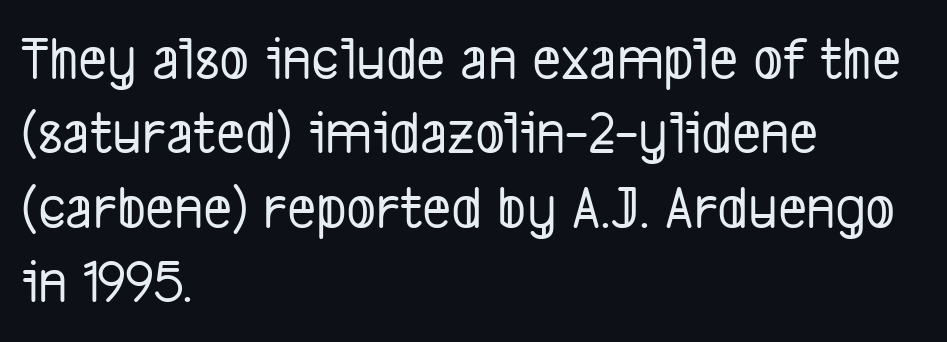
The letterforms sit shoulder to shoulder at normal distance. Letterform terminals end flat and unadorned throughout the passage. The letters advance in unequal steps, a hallmark of proportional type. The specimen omits any rule beneath the text block's lines. This sample is left-justified, so line endings fall wherever the words run out.
